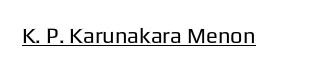
Does a line run under the words? Yes, clearly. Each word holds together tightly as a unit, with standard inter-letter gaps. When letters stand straight like this, we call the style roman or upright. Compared with a typical body face, this is equally light or lighter still.
